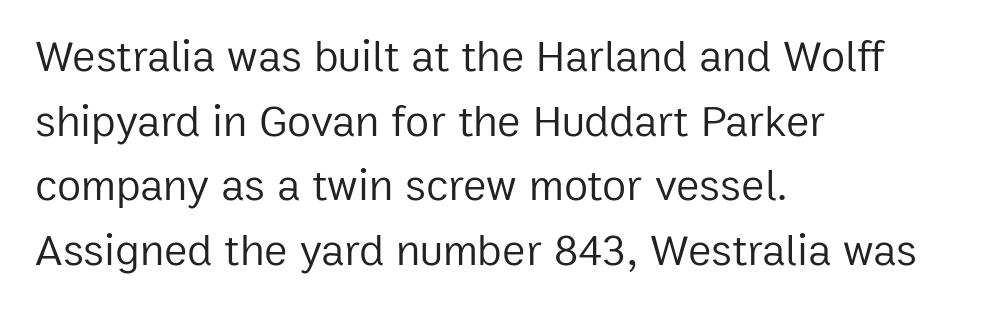
{"serif": "no", "italic": "no", "bold": "no", "weight": "regular", "width": "normal", "stroke_contrast": "low", "x_height": "medium", "monospaced": "no", "underline": "no", "align": "left", "line_spacing": "normal", "line_spacing_ratio": 1.47, "letter_spacing": "normal", "letter_spacing_em": 0.0, "glyph_px": 44}
